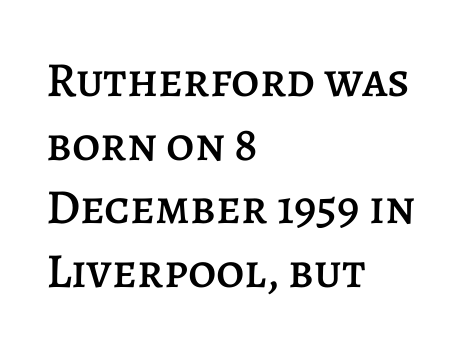
When letters stand straight like this, we call the style roman or upright. Casual observation: everything's shoved over to the left. Decoration check: the copy has no underline. How would I describe the line gaps? Plain and ordinary. Do the characters align in a grid? No, the font is proportional.
